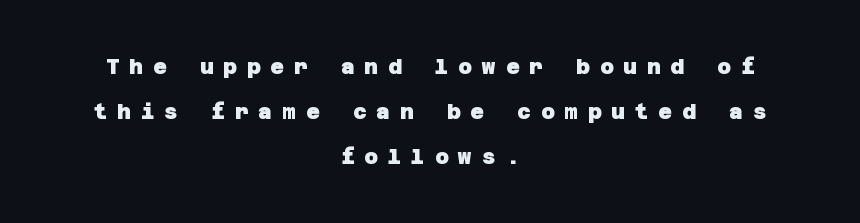
Q: Is the text bold? A: Yes.
Q: Is the text underlined? A: No.
Q: How is the paragraph aligned? A: Centered.
Q: Is the spacing between letters normal or unusually wide? A: Unusually wide.
Q: Is the spacing between lines tight, normal or loose? A: Loose.
